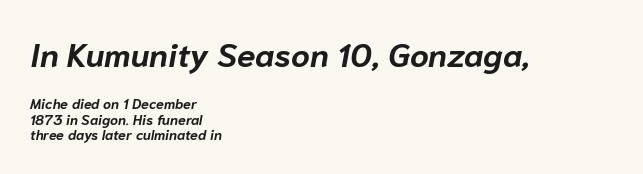
{"italic": "yes", "lean": "right", "slant_degrees": 10, "bold": "yes", "weight": "bold", "width": "normal", "stroke_contrast": "low", "x_height": "medium", "monospaced": "no", "underline": "no", "align": "left", "line_spacing": "tight", "line_spacing_ratio": 1.11, "letter_spacing": "normal", "letter_spacing_em": 0.0, "larger_block": "first", "size_ratio": 2.36, "glyph_px": 33}
